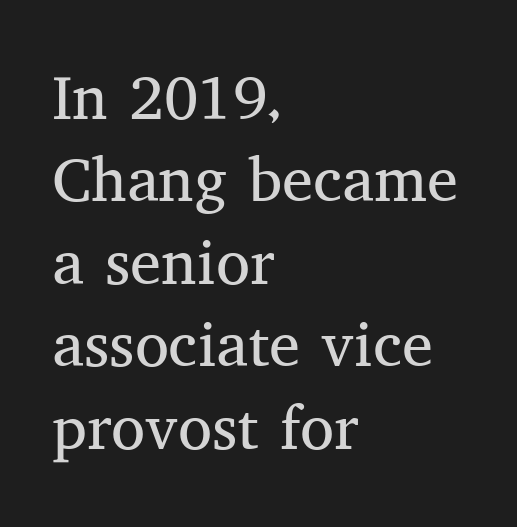
{"serif": "yes", "italic": "no", "bold": "no", "weight": "regular", "width": "normal", "stroke_contrast": "medium", "x_height": "medium", "monospaced": "no", "underline": "no", "align": "left", "line_spacing": "normal", "line_spacing_ratio": 1.33, "letter_spacing": "normal", "letter_spacing_em": 0.0, "glyph_px": 62}
